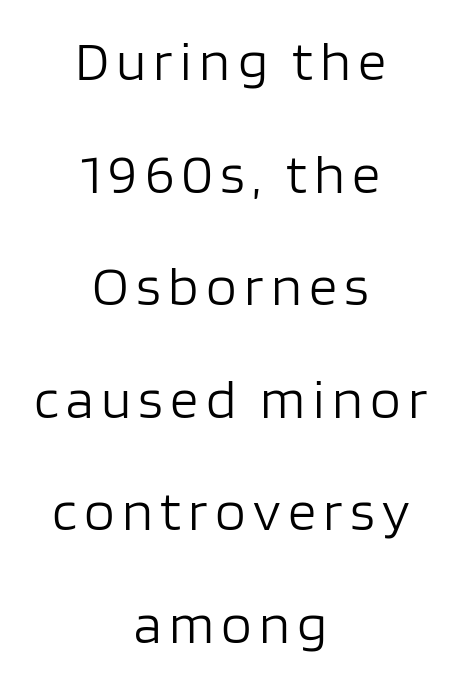
{"serif": "no", "italic": "no", "bold": "no", "weight": "light", "width": "normal", "stroke_contrast": "low", "x_height": "large", "monospaced": "no", "underline": "no", "align": "center", "line_spacing": "loose", "line_spacing_ratio": 2.01, "glyph_px": 56}
